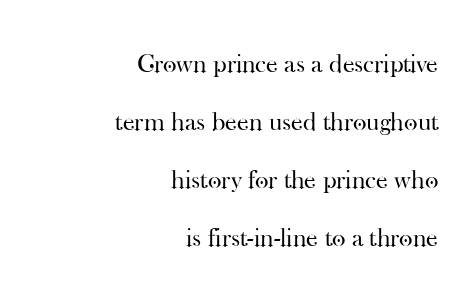
Students, note that the glyphs here touch the page at normal intervals. Type without underlining. The ragged edge is on the left, which tells us the setting is flush right. The vertical gap from one line to the next is large.
